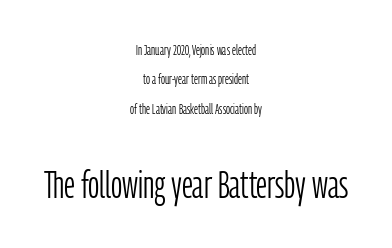
{"serif": "no", "italic": "no", "bold": "no", "weight": "light", "width": "condensed", "stroke_contrast": "low", "x_height": "medium", "monospaced": "no", "underline": "no", "align": "center", "line_spacing": "loose", "line_spacing_ratio": 2.09, "letter_spacing": "normal", "letter_spacing_em": 0.0, "larger_block": "second", "size_ratio": 2.79, "glyph_px": 39}
